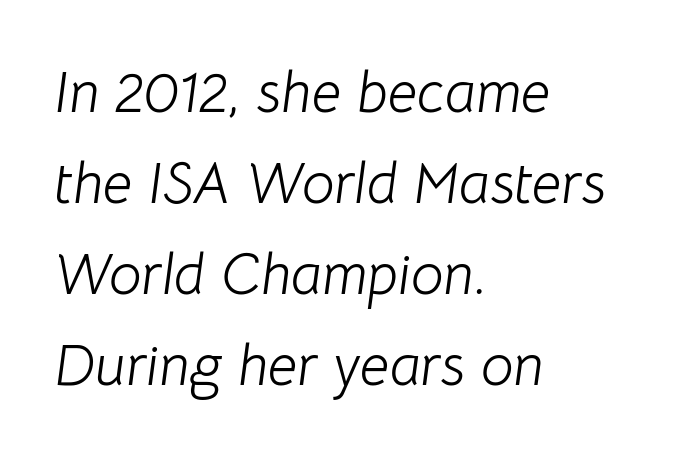
Q: Is the text bold? A: No.
Q: Is the text italic (slanted)? A: Yes, it leans right by about 8 degrees.
Q: Is the text underlined? A: No.
Q: How is the paragraph aligned? A: Left-aligned.
Q: Is the spacing between letters normal or unusually wide? A: Normal.
Q: Is the spacing between lines tight, normal or loose? A: Normal.
Q: Width (condensed, normal, or wide)? A: Normal.
Q: Stroke contrast? A: Low.
Q: x-height? A: Medium.
Q: Monospaced? A: No.
